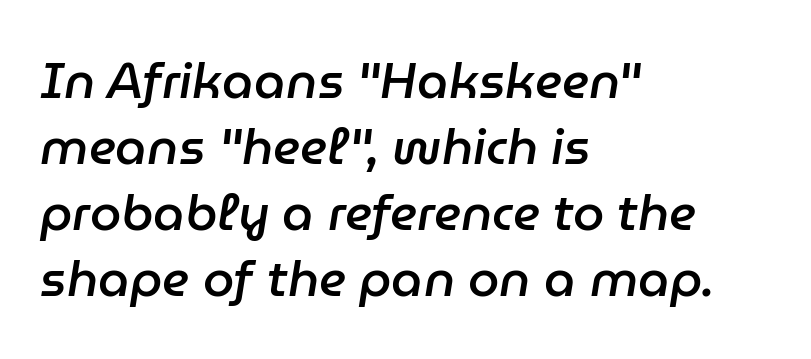
The image shows 50 px semibold type, italic (leaning right); set left-aligned, normal line spacing (1.32x), normal letter spacing, not underlined; low stroke contrast and a medium x-height.
